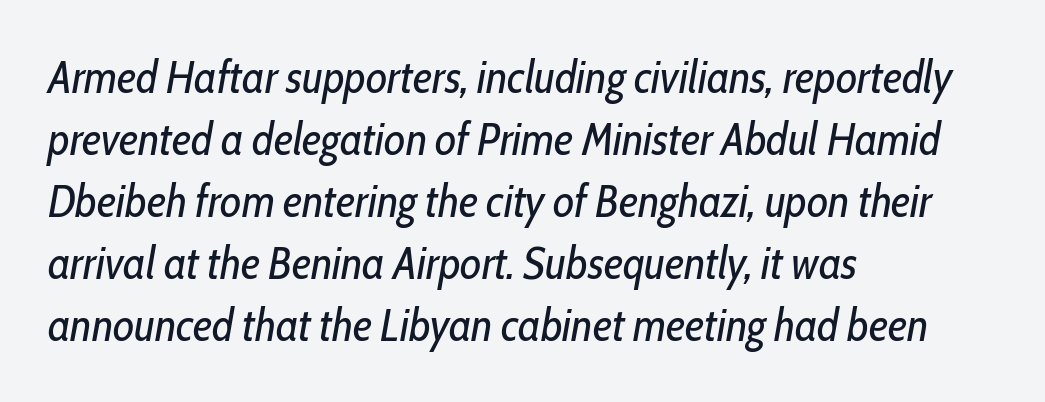
The image shows 46 px regular-weight, condensed type, italic (leaning right); set left-aligned, normal line spacing (1.35x), normal letter spacing, not underlined; low stroke contrast and a medium x-height.
